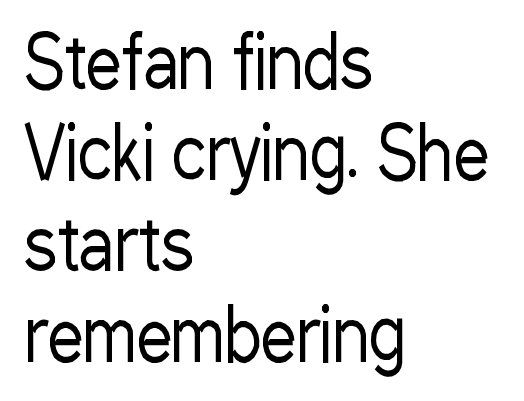
The image shows 71 px regular-weight, condensed sans-serif type, upright; set left-aligned, normal line spacing (1.28x), normal letter spacing, not underlined; low stroke contrast and a medium x-height.
